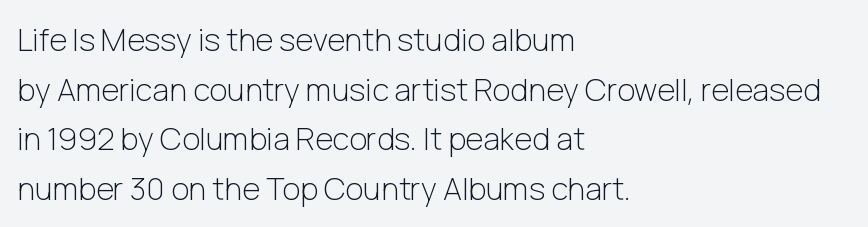
The image shows 31 px light sans-serif type, upright; set left-aligned, normal line spacing (1.6x), normal letter spacing, not underlined; low stroke contrast and a medium x-height.
